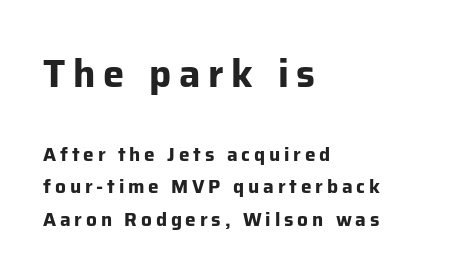
{"serif": "no", "italic": "no", "bold": "yes", "weight": "bold", "width": "normal", "stroke_contrast": "low", "x_height": "medium", "monospaced": "no", "underline": "no", "align": "left", "line_spacing_ratio": 1.72, "letter_spacing": "wide", "letter_spacing_em": 0.2, "larger_block": "first", "size_ratio": 2.0, "glyph_px": 38}
